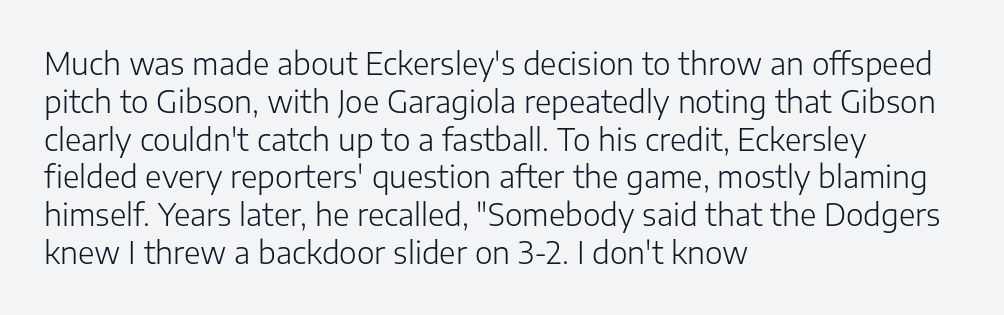
The foot of each line stays bare and open. Stroke thickness stays within the range of a standard reading face or lighter. Does the leading feel generous? No, just average. Here the designer chose a conventional face with non-uniform glyph widths.
